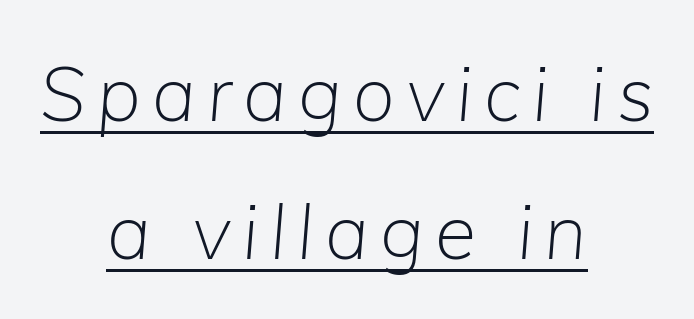
Descenders here cross a horizontal rule under the line. The text carries the slant typical of an italic or oblique font. Each letter keeps its own natural width here, so spacing adapts to shape. Horizontal alignment here is central, giving a formal, balanced look.
